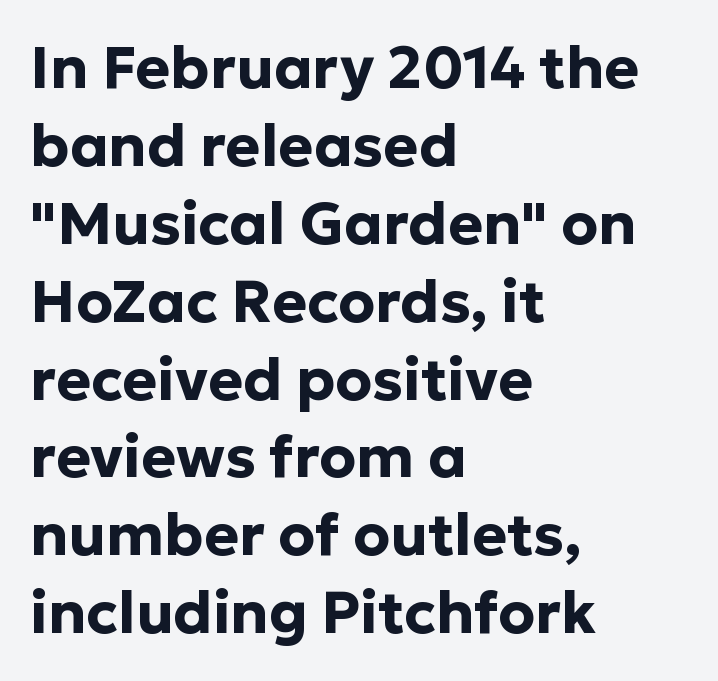
The face used here is proportionally spaced, like ordinary book or web type. The tracking reads as untouched default to a designer's eye. Rows of type keep a routine distance in the vertical direction. The typesetting leans heavy: a genuine bold. Rendered with straight, roman letterforms.
